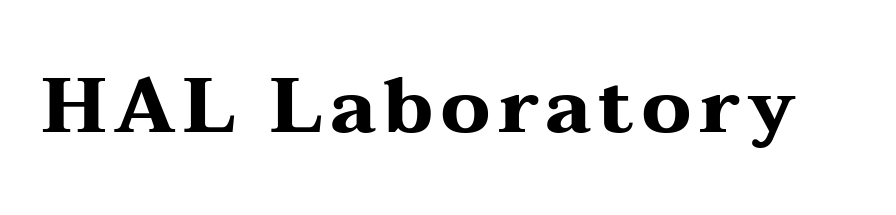
The image shows 76 px heavy, wide serif type, upright; set not underlined; medium stroke contrast and a medium x-height.
